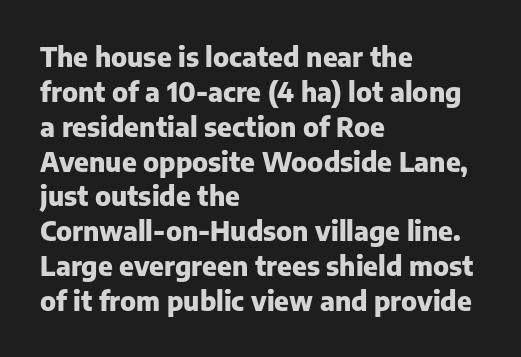
The image shows 26 px bold type, upright; set left-aligned, normal line spacing (1.34x), normal letter spacing, not underlined.
